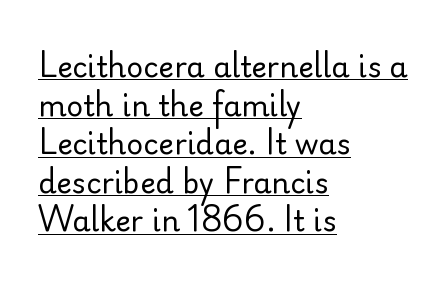
Q: Is the text bold? A: No.
Q: Is the text italic (slanted)? A: No, it is upright.
Q: Is the typeface a serif or a sans-serif typeface? A: Sans-serif.
Q: Is the text underlined? A: Yes.
Q: How is the paragraph aligned? A: Left-aligned.
Q: Is the spacing between letters normal or unusually wide? A: Normal.
Q: Is the spacing between lines tight, normal or loose? A: Normal.
Q: Width (condensed, normal, or wide)? A: Normal.
Q: Stroke contrast? A: Low.
Q: x-height? A: Small.
Q: Monospaced? A: No.
